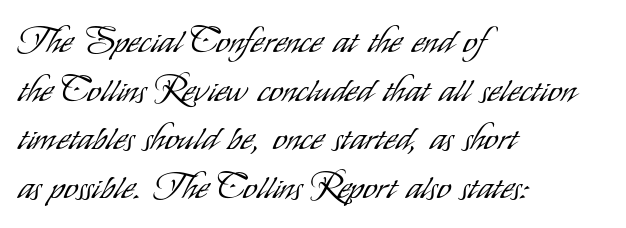
The image shows 35 px light, condensed sans-serif type; set left-aligned, normal line spacing (1.39x), normal letter spacing, not underlined; low stroke contrast and a small x-height.
